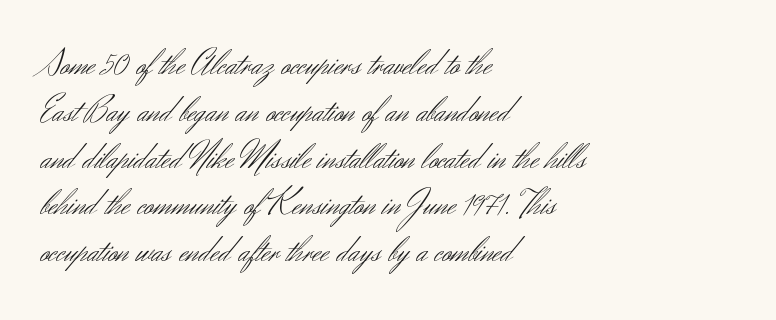
The image shows 36 px light sans-serif type; set left-aligned, normal line spacing (1.3x), normal letter spacing, not underlined; medium stroke contrast and a small x-height.
